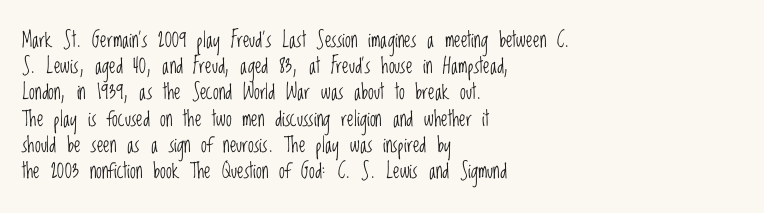
Does extra space separate the letters? No, they use regular spacing. Layout note: lines flush left. The area under the type is left untouched. This reads as an unemphasized weight, regular at the heaviest. This is roman type, the default non-slanted kind. Vertical spacing — default.
